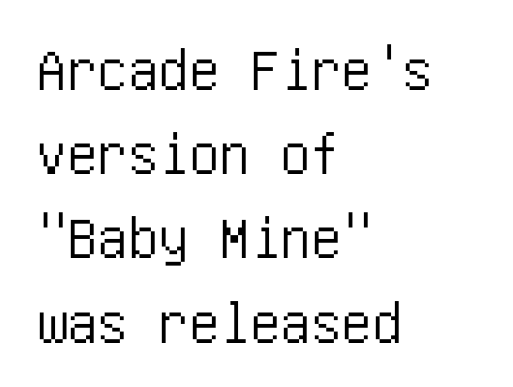
{"serif": "no", "italic": "no", "width": "condensed", "stroke_contrast": "low", "x_height": "large", "underline": "no", "align": "left", "line_spacing": "normal", "line_spacing_ratio": 1.38, "letter_spacing": "normal", "letter_spacing_em": 0.0, "glyph_px": 61}
